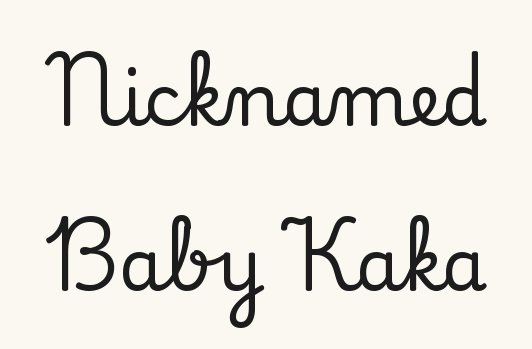
Posture: straight, roman, zero tilt. Line spacing here is loose. Check where the strokes stop: tiny serifs finish them off. What stands out about the letter spacing? Nothing — it is the standard amount. Plain, unruled lines of type.
